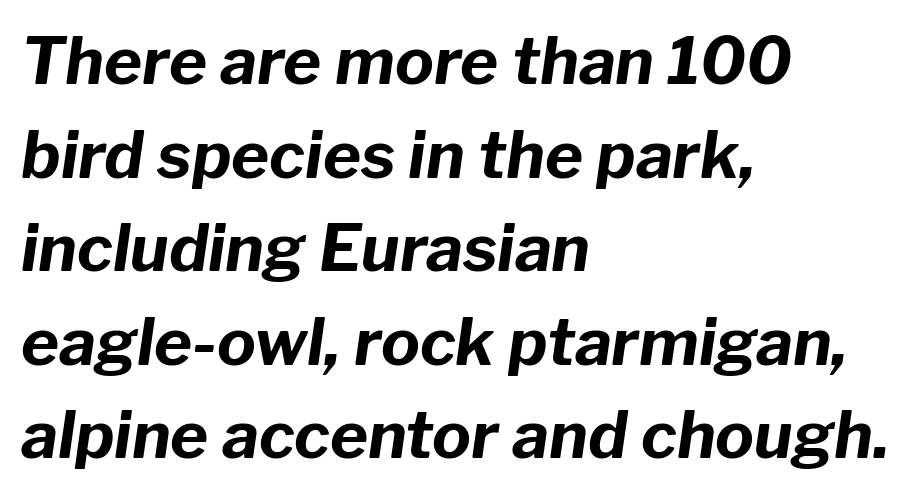
Is this a fixed-width face? No — the glyphs have proportional, varying widths. Rows of type keep a routine distance in the vertical direction. Decoration check: the copy has no underline. Glyph-to-glyph distance matches everyday printed text. A typesetter would mark this as italic. Strokes here are thick enough to call this a true bold.
